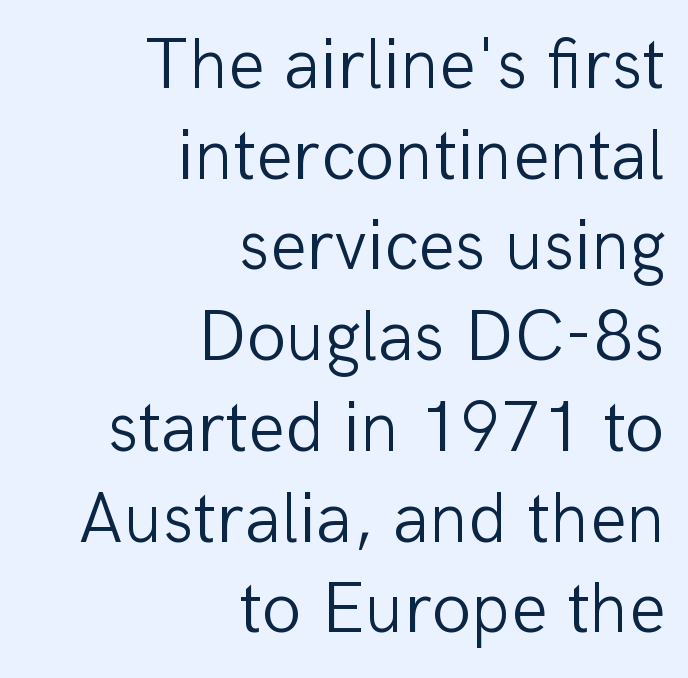
{"serif": "no", "italic": "no", "bold": "no", "weight": "light", "width": "normal", "stroke_contrast": "low", "x_height": "medium", "monospaced": "no", "underline": "no", "align": "right", "line_spacing": "normal", "line_spacing_ratio": 1.26, "letter_spacing": "normal", "letter_spacing_em": 0.0, "glyph_px": 72}
